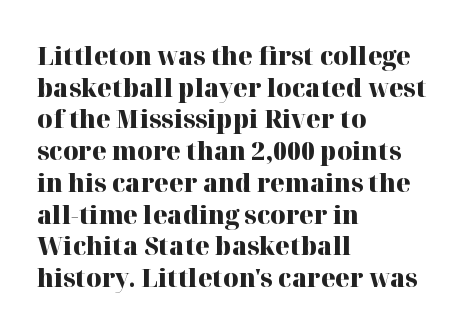
The image shows 26 px bold type, upright; set left-aligned, line spacing 1.22x, normal letter spacing, not underlined.
